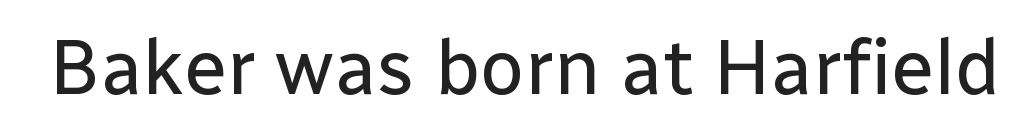
{"serif": "no", "italic": "no", "bold": "no", "weight": "regular", "width": "normal", "stroke_contrast": "low", "x_height": "medium", "monospaced": "no", "underline": "no", "letter_spacing": "normal", "letter_spacing_em": 0.0, "glyph_px": 78}
